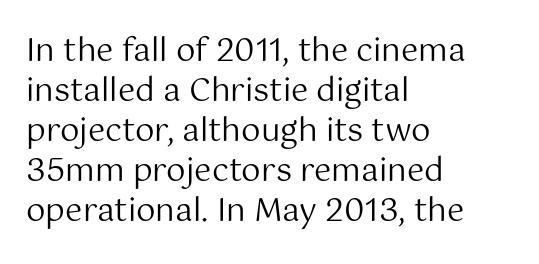
No extra tracking has been applied to these lines. The leading is moderate, giving the passage an even texture. The specimen reads as upright at a glance. On a weight scale, this lands at 450 or below.
